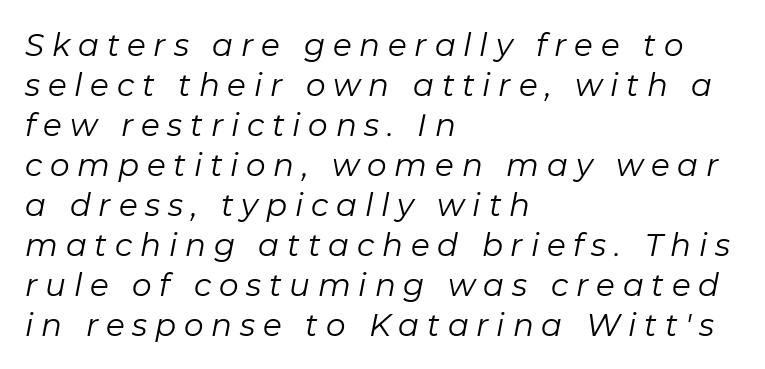
The image shows 31 px regular-weight type, italic (leaning right); set left-aligned, normal line spacing (1.29x), unusually wide letter spacing (+0.25 em), not underlined; low stroke contrast and a medium x-height.
